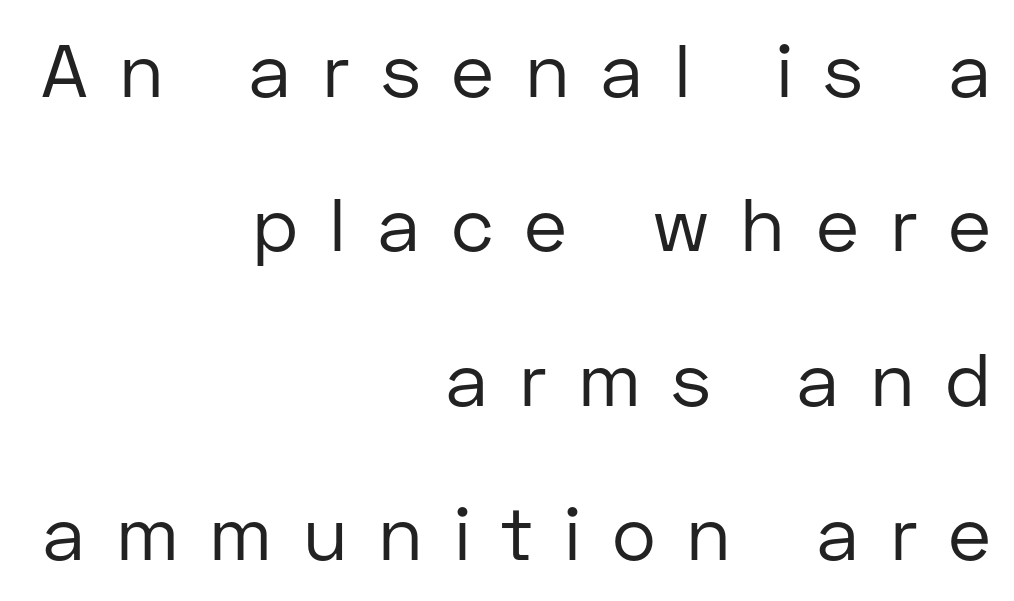
{"serif": "no", "italic": "no", "bold": "no", "weight": "regular", "width": "normal", "stroke_contrast": "low", "x_height": "medium", "monospaced": "no", "underline": "no", "align": "right", "line_spacing": "loose", "line_spacing_ratio": 2.06, "letter_spacing": "wide", "letter_spacing_em": 0.41, "glyph_px": 75}
